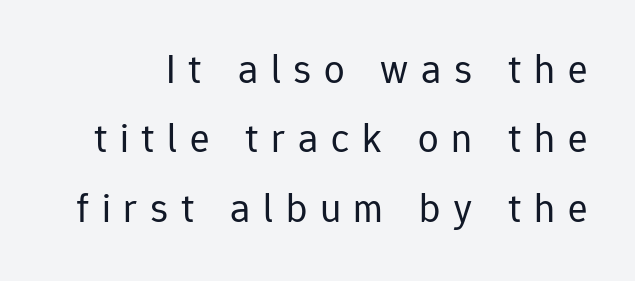
Check where the strokes stop: nothing finishes them off — pure sans. Proportional: the letters do not fall into vertical columns. Rule under the text: the space is simply empty. Heaviness? Minimal to ordinary, like unemphasized prose. In terms of posture, this sample is upright.
